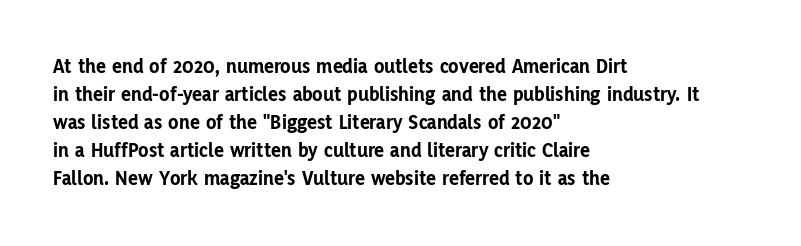
Q: Is the text bold? A: Yes.
Q: Is the text italic (slanted)? A: No, it is upright.
Q: Is the text underlined? A: No.
Q: How is the paragraph aligned? A: Left-aligned.
Q: Is the spacing between letters normal or unusually wide? A: Normal.
Q: Is the spacing between lines tight, normal or loose? A: Normal.
